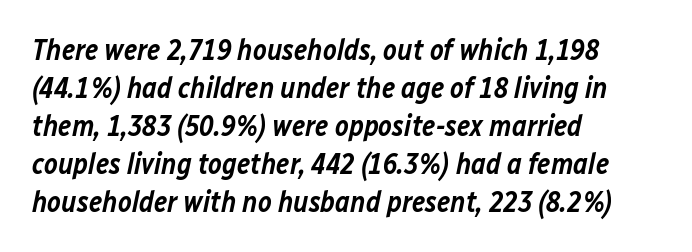
You could not count columns in this text — the font is proportionally spaced. Look at the stroke-to-counter ratio: somewhat heavy, a semibold. The lines are quadded left. The horizontal fit of the characters is conventional and even.
